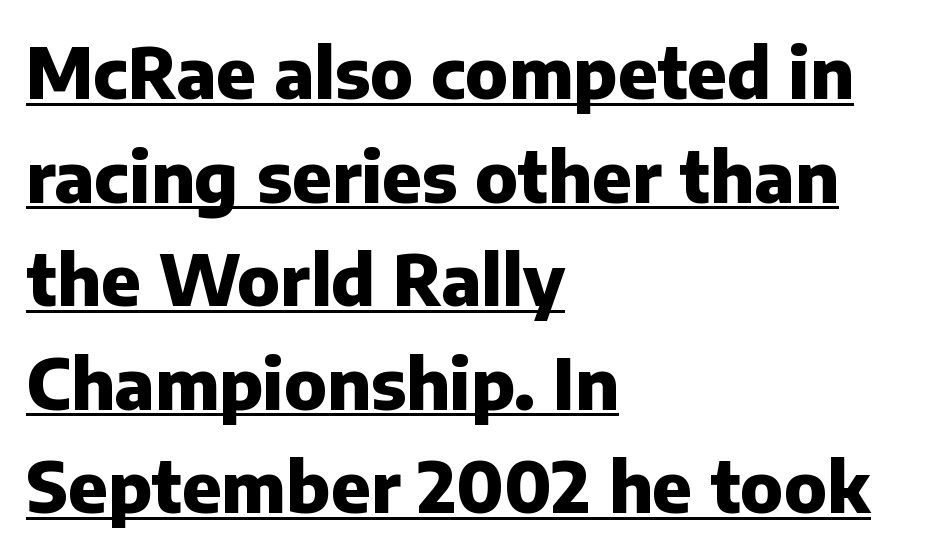
The image shows 70 px heavy sans-serif type, upright; set left-aligned, normal line spacing (1.48x), normal letter spacing, underlined; low stroke contrast and a medium x-height.
